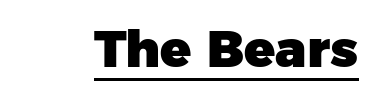
{"serif": "no", "bold": "yes", "weight": "heavy", "width": "normal", "stroke_contrast": "low", "x_height": "medium", "monospaced": "no", "underline": "yes", "letter_spacing": "normal", "letter_spacing_em": 0.0, "glyph_px": 51}
